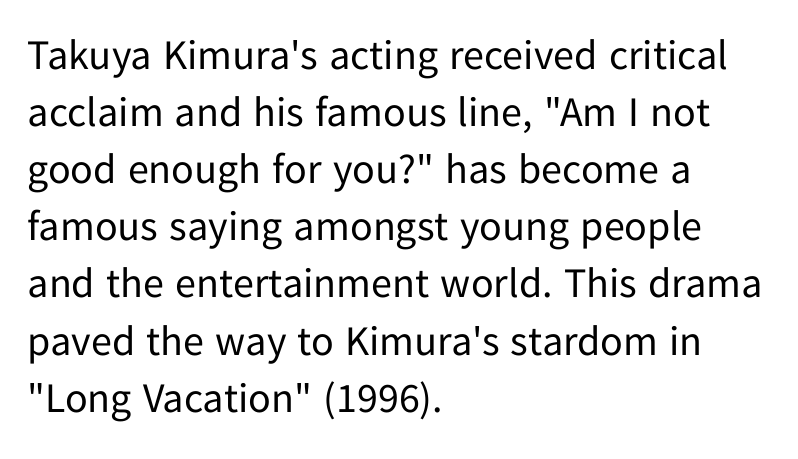
The image shows 42 px regular-weight sans-serif type, upright; set left-aligned, normal line spacing (1.36x), normal letter spacing, not underlined; low stroke contrast and a medium x-height.
